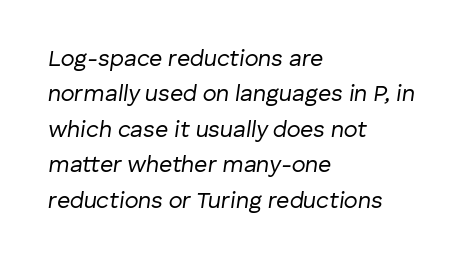
Caption: standard tracking, unaltered. No word sits above an underline. The ragged edge is on the right, which tells us the setting is flush left. Weight: not bold — regular or lighter. In terms of posture, this sample is oblique. Regular leading.
